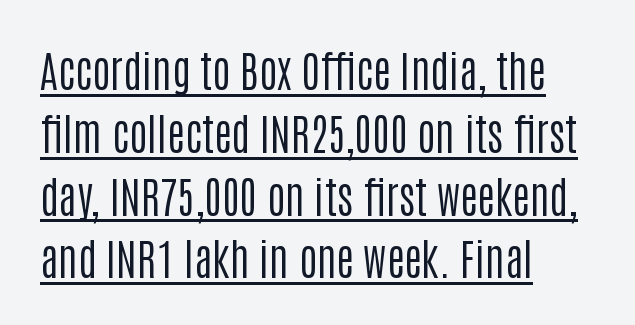
Q: Is the text bold? A: No.
Q: Is the text italic (slanted)? A: No, it is upright.
Q: Is the typeface a serif or a sans-serif typeface? A: Sans-serif.
Q: Is the text underlined? A: Yes.
Q: How is the paragraph aligned? A: Left-aligned.
Q: Is the spacing between letters normal or unusually wide? A: Normal.
Q: Is the spacing between lines tight, normal or loose? A: Normal.
Q: Width (condensed, normal, or wide)? A: Condensed.
Q: Stroke contrast? A: Low.
Q: x-height? A: Large.
Q: Monospaced? A: No.
